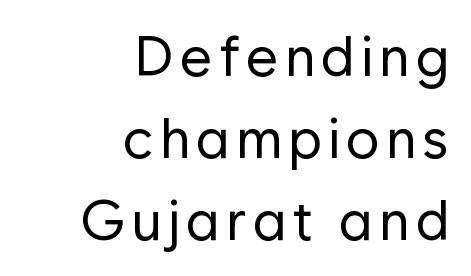
Q: Is the text bold? A: No.
Q: Is the text italic (slanted)? A: No, it is upright.
Q: Is the typeface a serif or a sans-serif typeface? A: Sans-serif.
Q: Is the text underlined? A: No.
Q: How is the paragraph aligned? A: Right-aligned.
Q: Is the spacing between lines tight, normal or loose? A: Normal.
Q: Width (condensed, normal, or wide)? A: Normal.
Q: Stroke contrast? A: Low.
Q: x-height? A: Medium.
Q: Monospaced? A: No.
